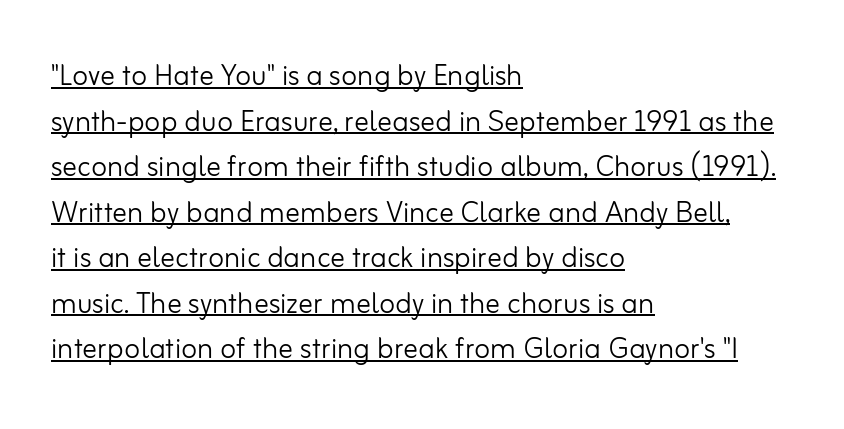
The image shows 37 px light sans-serif type, upright; set left-aligned, line spacing 1.23x, normal letter spacing, underlined; low stroke contrast and a small x-height.
